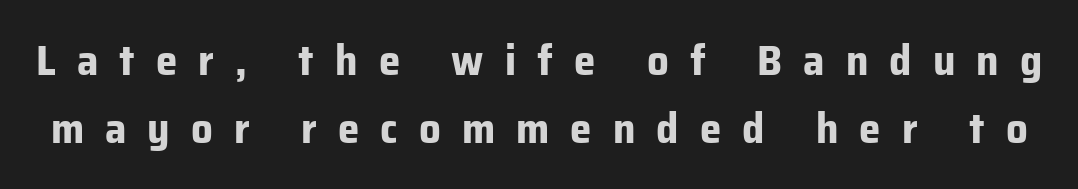
{"serif": "no", "italic": "no", "bold": "yes", "weight": "bold", "width": "normal", "stroke_contrast": "low", "x_height": "medium", "monospaced": "no", "underline": "no", "line_spacing": "normal", "line_spacing_ratio": 1.59, "letter_spacing": "wide", "letter_spacing_em": 0.49, "glyph_px": 43}
